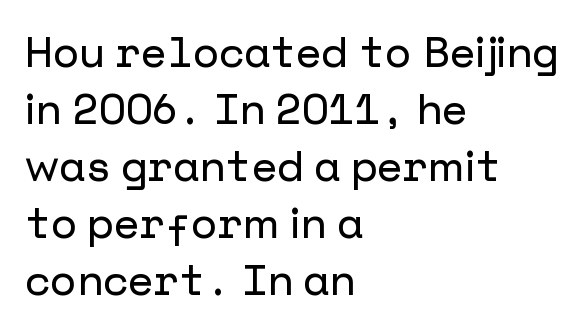
The image shows 42 px sans-serif type, upright; set left-aligned, normal line spacing (1.36x), normal letter spacing, not underlined; low stroke contrast and a medium x-height.
